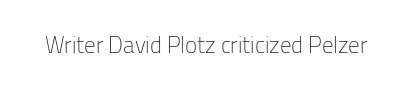
The type is set solid horizontally, with unmodified tracking. Words float on clear page, feet unadorned. A quiet, ordinary-to-light weight characterises the typeface. The type sits square on the baseline with zero lean.
